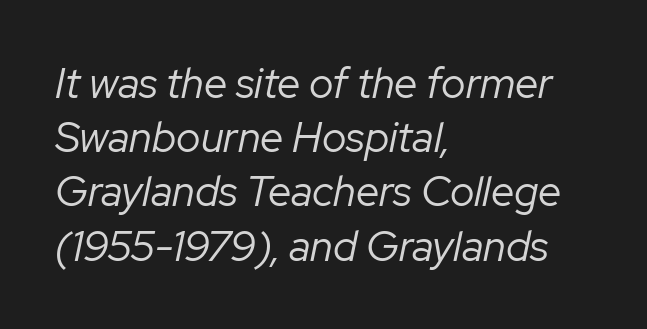
Q: Is the text bold? A: No.
Q: Is the text italic (slanted)? A: Yes, it leans right by about 12 degrees.
Q: Is the text underlined? A: No.
Q: How is the paragraph aligned? A: Left-aligned.
Q: Is the spacing between letters normal or unusually wide? A: Normal.
Q: Is the spacing between lines tight, normal or loose? A: Normal.
Q: Width (condensed, normal, or wide)? A: Normal.
Q: Stroke contrast? A: Low.
Q: x-height? A: Medium.
Q: Monospaced? A: No.
